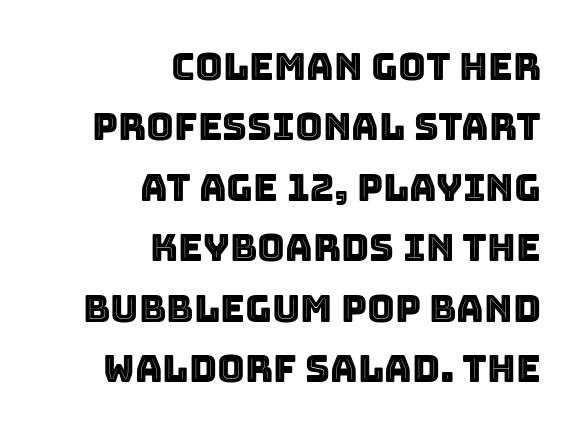
Q: Is the text italic (slanted)? A: No, it is upright.
Q: Is the text underlined? A: No.
Q: How is the paragraph aligned? A: Right-aligned.
Q: Is the spacing between letters normal or unusually wide? A: Normal.
Q: Is the spacing between lines tight, normal or loose? A: Normal.
Q: Width (condensed, normal, or wide)? A: Normal.
Q: x-height? A: Large.
Q: Monospaced? A: No.
